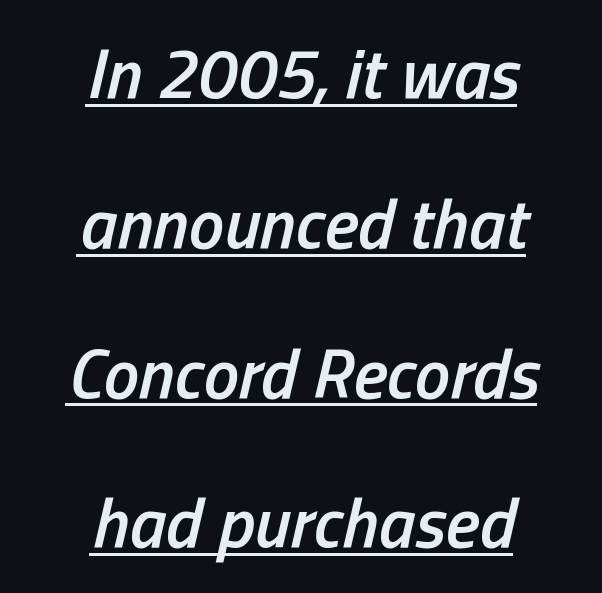
Q: Is the text bold? A: Semi-bold.
Q: Is the text italic (slanted)? A: Yes, it leans right by about 13 degrees.
Q: Is the text underlined? A: Yes.
Q: How is the paragraph aligned? A: Centered.
Q: Is the spacing between letters normal or unusually wide? A: Normal.
Q: Is the spacing between lines tight, normal or loose? A: Loose.
Q: Width (condensed, normal, or wide)? A: Condensed.
Q: Stroke contrast? A: Low.
Q: x-height? A: Medium.
Q: Monospaced? A: No.
